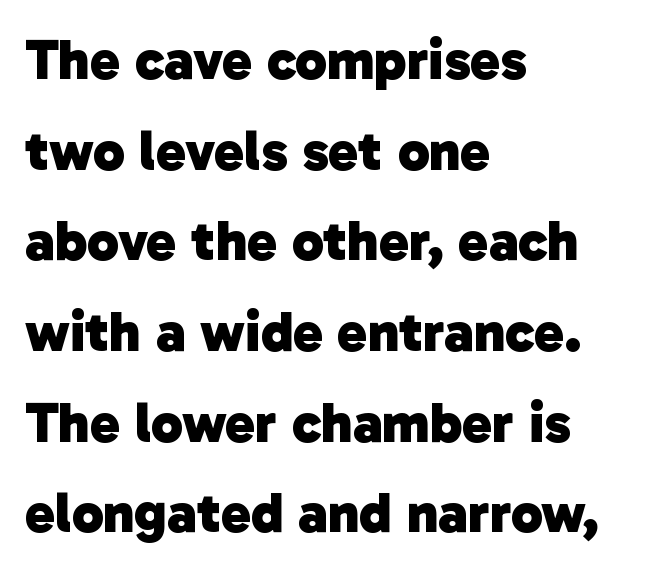
{"serif": "no", "bold": "yes", "weight": "heavy", "width": "normal", "stroke_contrast": "low", "x_height": "medium", "monospaced": "no", "underline": "no", "align": "left", "line_spacing": "normal", "line_spacing_ratio": 1.59, "letter_spacing": "normal", "letter_spacing_em": 0.0, "glyph_px": 57}
